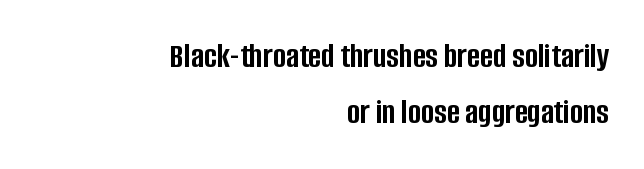
Nothing unusual about the tracking: characters are spaced as the font intends. Looks like regular typesetting: each glyph gets only the width it needs. Notice how the stems are strictly vertical — no italics here. Plenty of ink on the page — the face is bold.
